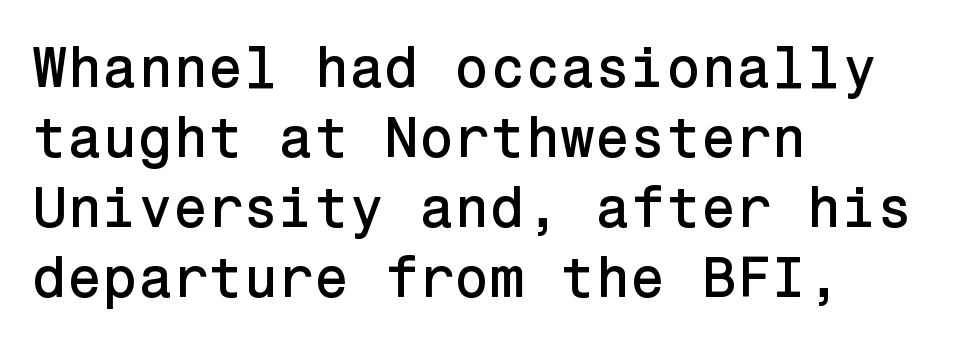
The image shows 57 px sans-serif type, upright; set left-aligned, line spacing 1.23x, normal letter spacing, not underlined; low stroke contrast and a medium x-height.
